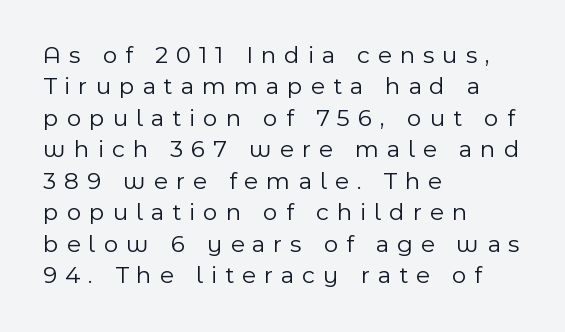
{"italic": "no", "bold": "no", "underline": "no", "align": "left", "line_spacing": "normal", "line_spacing_ratio": 1.26, "letter_spacing": "wide", "letter_spacing_em": 0.32, "glyph_px": 25}
